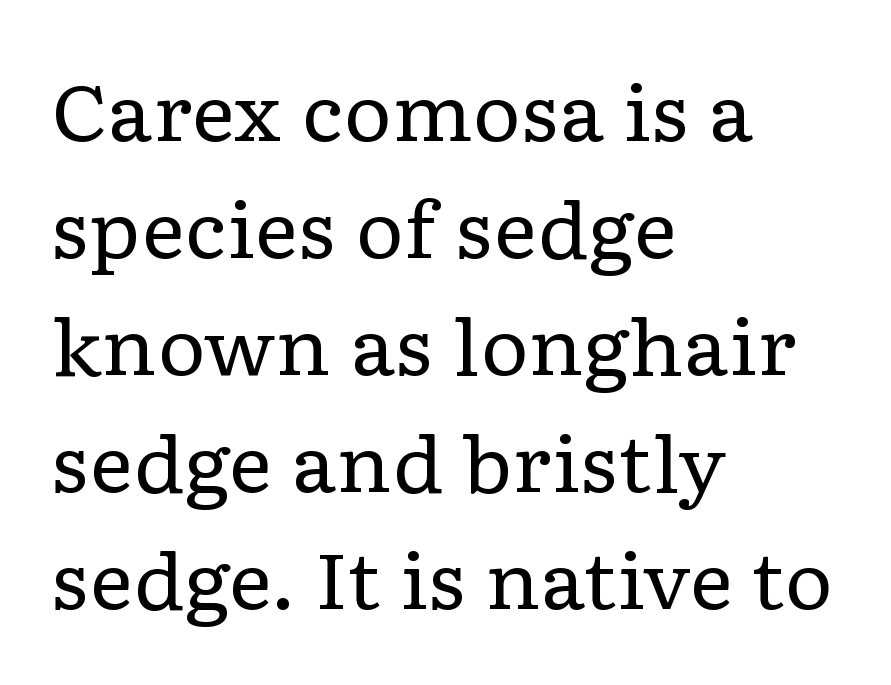
Q: Is the text bold? A: No.
Q: Is the text italic (slanted)? A: No, it is upright.
Q: Is the typeface a serif or a sans-serif typeface? A: Serif.
Q: Is the text underlined? A: No.
Q: How is the paragraph aligned? A: Left-aligned.
Q: Is the spacing between letters normal or unusually wide? A: Normal.
Q: Is the spacing between lines tight, normal or loose? A: Normal.
Q: Width (condensed, normal, or wide)? A: Wide.
Q: Stroke contrast? A: Low.
Q: x-height? A: Medium.
Q: Monospaced? A: No.
